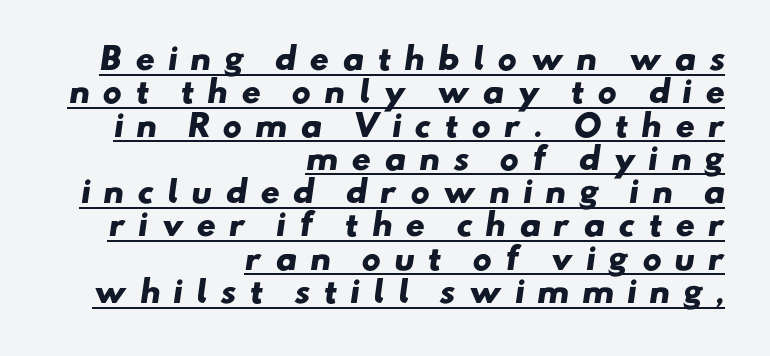
Honestly, the underline is the first thing you notice here. Does the copy run flush right? Yes — the right margin is perfectly even. The characters display no serif detailing; their extremities are plain. Rows of type sit shoulder to shoulder in the vertical direction.
